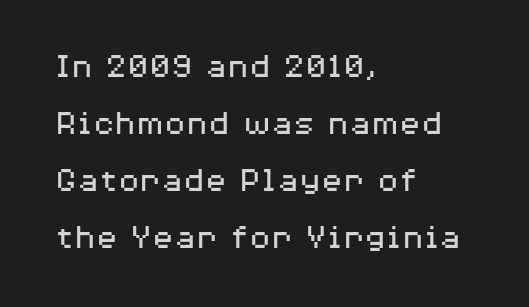
The image shows 36 px regular-weight, wide sans-serif type, upright; set left-aligned, normal line spacing (1.58x), normal letter spacing, not underlined; medium stroke contrast and a medium x-height.
